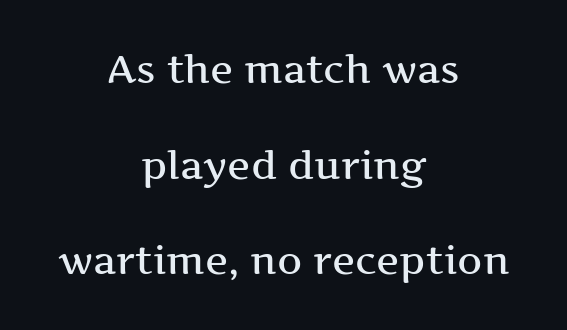
This sample uses an upright cut, with every glyph sitting square on the baseline. Each letter's strokes conclude with small projecting serifs. Short note: letters normally spaced. Each line is balanced around a shared central axis. Leading is clearly above the norm, producing a sparse column.
